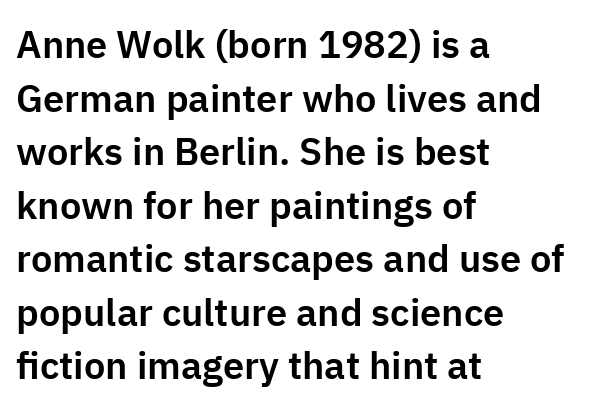
Q: Is the text italic (slanted)? A: No, it is upright.
Q: Is the typeface a serif or a sans-serif typeface? A: Sans-serif.
Q: Is the text underlined? A: No.
Q: How is the paragraph aligned? A: Left-aligned.
Q: Is the spacing between letters normal or unusually wide? A: Normal.
Q: Is the spacing between lines tight, normal or loose? A: Normal.
Q: Width (condensed, normal, or wide)? A: Normal.
Q: Stroke contrast? A: Low.
Q: x-height? A: Medium.
Q: Monospaced? A: No.
